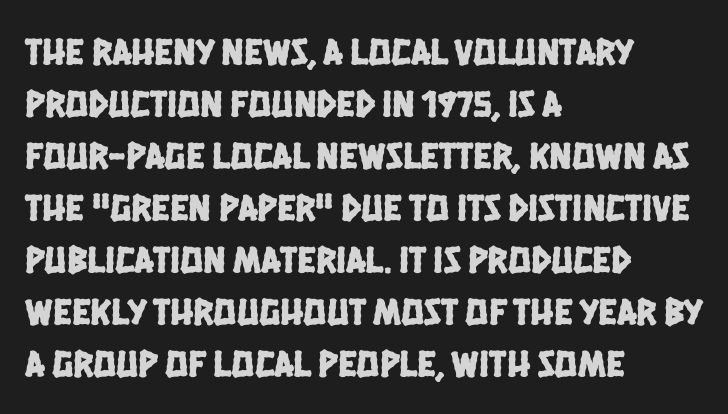
The image shows 38 px condensed sans-serif type; set left-aligned, normal line spacing (1.37x), normal letter spacing, not underlined; low stroke contrast and a large x-height.
